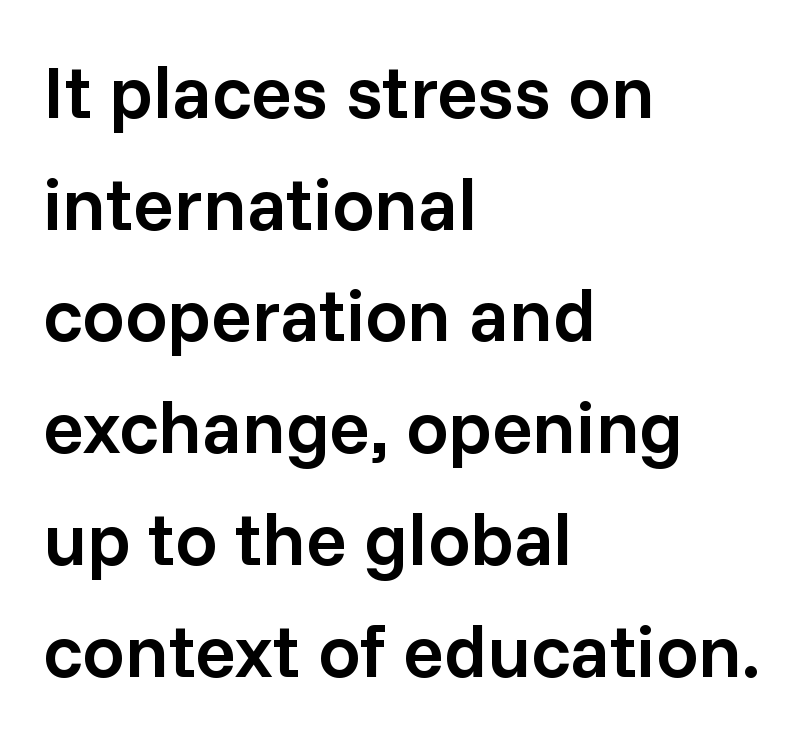
{"serif": "no", "italic": "no", "bold": "semi", "weight": "semibold", "width": "normal", "stroke_contrast": "low", "x_height": "medium", "monospaced": "no", "underline": "no", "align": "left", "line_spacing": "normal", "line_spacing_ratio": 1.49, "letter_spacing": "normal", "letter_spacing_em": 0.0, "glyph_px": 75}
